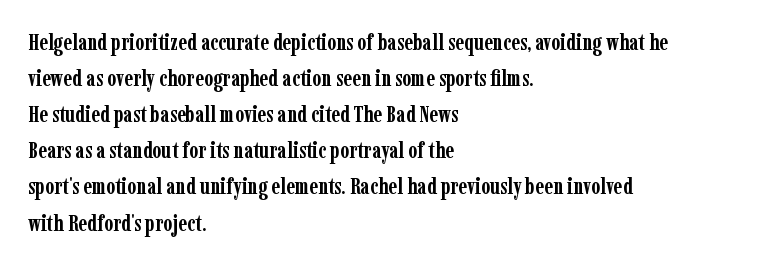
Q: Is the text bold? A: Yes.
Q: Is the text italic (slanted)? A: No, it is upright.
Q: Is the text underlined? A: No.
Q: How is the paragraph aligned? A: Left-aligned.
Q: Is the spacing between letters normal or unusually wide? A: Normal.
Q: Is the spacing between lines tight, normal or loose? A: Normal.
